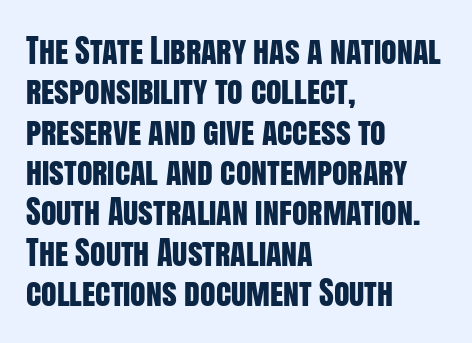
The image shows 32 px condensed sans-serif type, upright; set left-aligned, normal line spacing (1.26x), normal letter spacing, not underlined; low stroke contrast and a large x-height.
